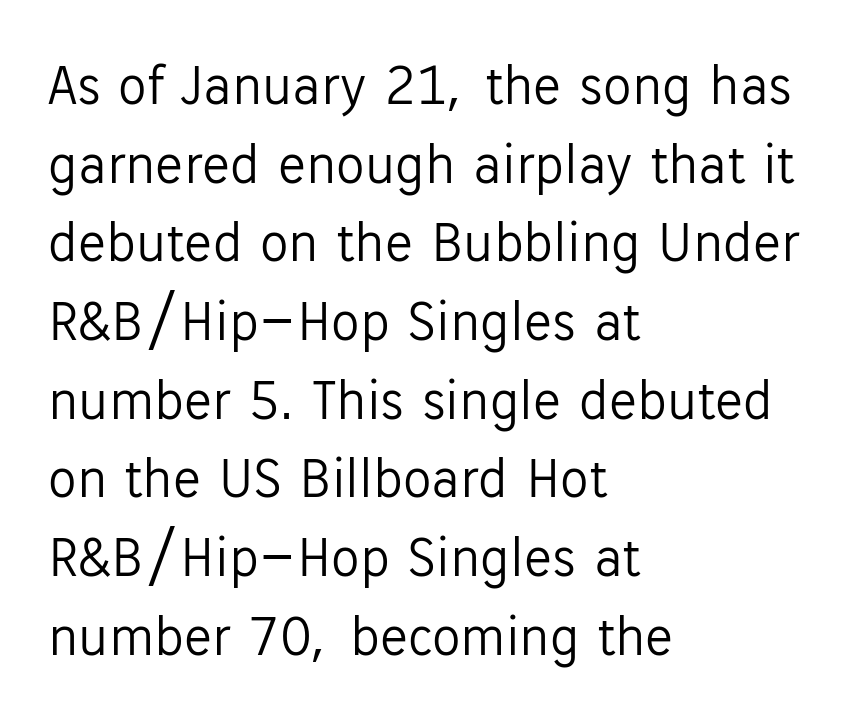
{"serif": "no", "italic": "no", "bold": "no", "weight": "light", "width": "normal", "stroke_contrast": "low", "x_height": "medium", "monospaced": "no", "underline": "no", "align": "left", "line_spacing": "normal", "line_spacing_ratio": 1.38, "letter_spacing": "normal", "letter_spacing_em": 0.0, "glyph_px": 57}
